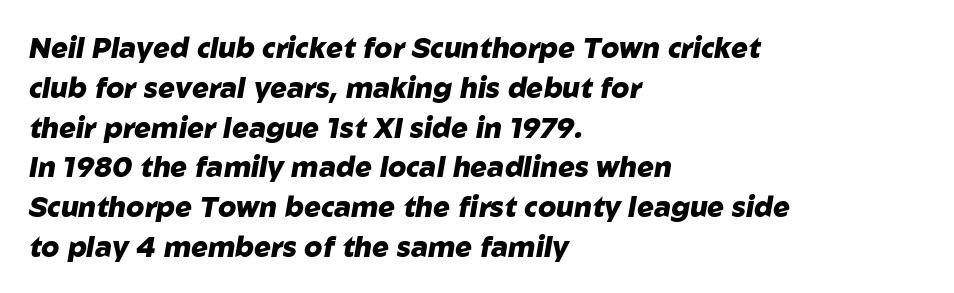
{"italic": "yes", "lean": "right", "slant_degrees": 10, "bold": "yes", "weight": "heavy", "width": "normal", "stroke_contrast": "low", "x_height": "medium", "monospaced": "no", "underline": "no", "align": "left", "line_spacing": "normal", "line_spacing_ratio": 1.42, "letter_spacing": "normal", "letter_spacing_em": 0.0, "glyph_px": 28}
